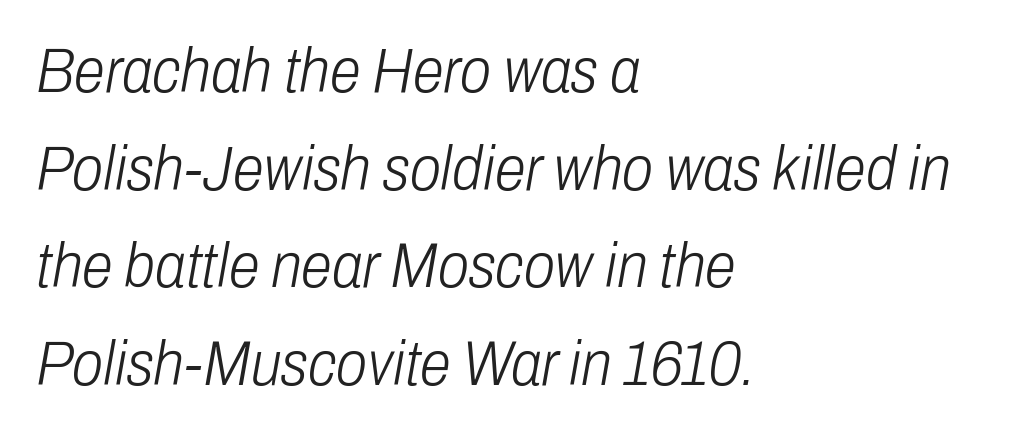
The ragged edge is on the right, which tells us the setting is flush left. Vertical stems look standard width or narrower in stroke. Nobody touched the tracking dial on this one. Any mark beneath the type? The region is blank. Horizontal bands of white between lines are of average thickness. Character widths vary here, with narrow letters taking less room than wide ones.
